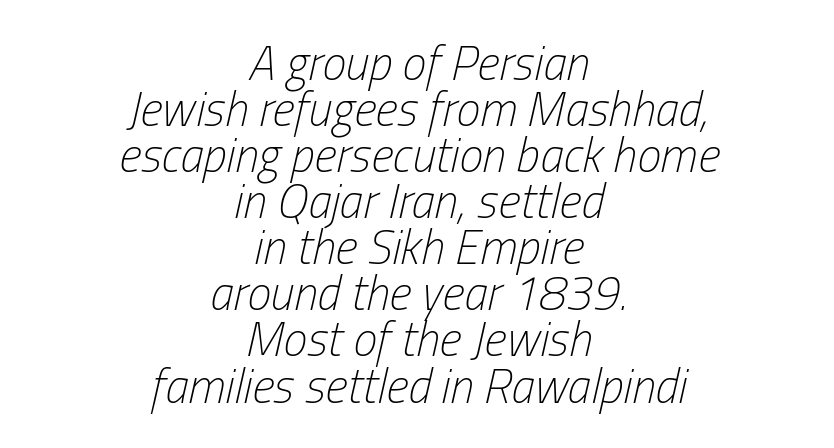
Q: Is the text bold? A: No.
Q: Is the text italic (slanted)? A: Yes, it leans right by about 13 degrees.
Q: Is the text underlined? A: No.
Q: How is the paragraph aligned? A: Centered.
Q: Is the spacing between letters normal or unusually wide? A: Normal.
Q: Is the spacing between lines tight, normal or loose? A: Tight.
Q: Width (condensed, normal, or wide)? A: Condensed.
Q: Stroke contrast? A: Low.
Q: x-height? A: Medium.
Q: Monospaced? A: No.
